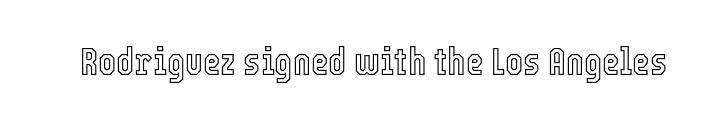
Q: Is the text italic (slanted)? A: No, it is upright.
Q: Is the text underlined? A: No.
Q: Is the spacing between letters normal or unusually wide? A: Normal.
Q: Width (condensed, normal, or wide)? A: Condensed.
Q: x-height? A: Medium.
Q: Monospaced? A: No.
